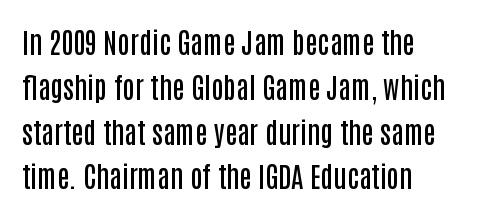
{"serif": "no", "italic": "no", "bold": "semi", "weight": "semibold", "width": "condensed", "stroke_contrast": "low", "x_height": "large", "monospaced": "no", "underline": "no", "align": "left", "line_spacing": "normal", "line_spacing_ratio": 1.6, "letter_spacing": "normal", "letter_spacing_em": 0.0, "glyph_px": 28}
